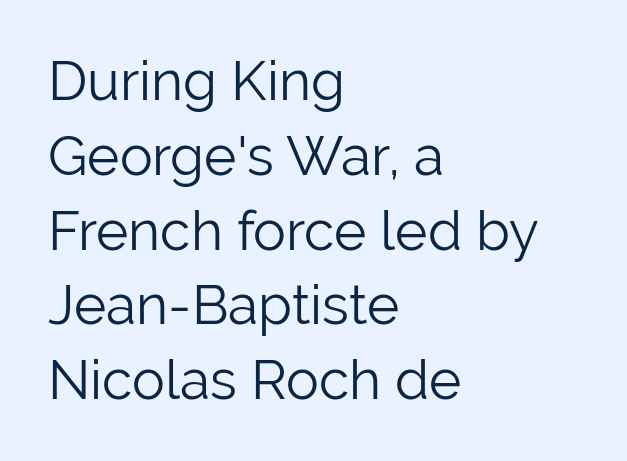
The image shows 55 px light sans-serif type, upright; set left-aligned, normal line spacing (1.36x), normal letter spacing, not underlined; low stroke contrast and a medium x-height.
